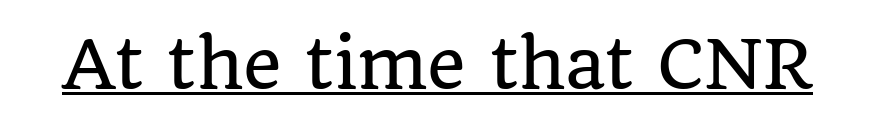
Q: Is the text italic (slanted)? A: No, it is upright.
Q: Is the typeface a serif or a sans-serif typeface? A: Serif.
Q: Is the text underlined? A: Yes.
Q: Is the spacing between letters normal or unusually wide? A: Normal.
Q: Width (condensed, normal, or wide)? A: Normal.
Q: Stroke contrast? A: Low.
Q: x-height? A: Large.
Q: Monospaced? A: No.
